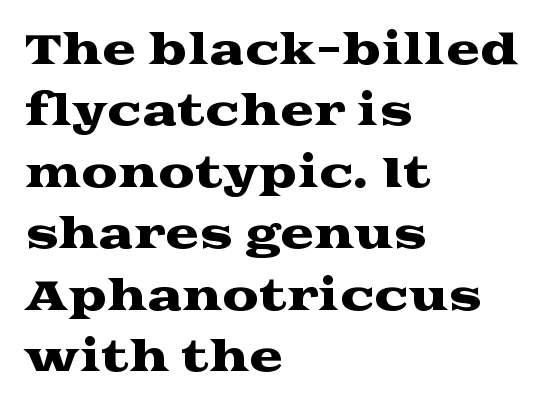
A classic flush-left, rag-right setting is used for this passage. Regular leading. Yep, those are serifs on the letters. Between one letter and the next there's only the usual sliver of space.
